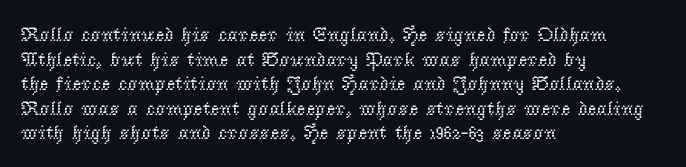
Casual observation: everything's shoved over to the left. This is not heavy type; no bold has been used. Italic? Not at all — the glyphs are vertical. The space beneath each line is pristine and unruled. No extra tracking has been applied to these lines.
